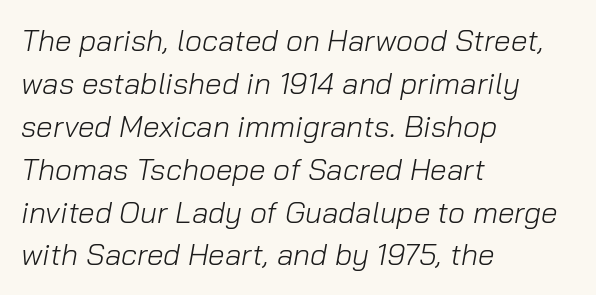
These lines stack with their left ends in a neat column. Stems here are at most as thick as an everyday book face. If you drew a line through each stem, it would be angled. The space directly below the letters is spotless.
